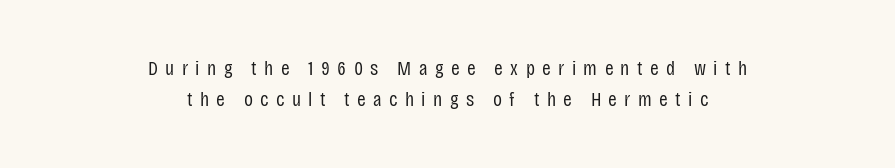
Q: Is the text bold? A: No.
Q: Is the text italic (slanted)? A: No, it is upright.
Q: Is the text underlined? A: No.
Q: How is the paragraph aligned? A: Centered.
Q: Is the spacing between letters normal or unusually wide? A: Unusually wide.
Q: Is the spacing between lines tight, normal or loose? A: Normal.
